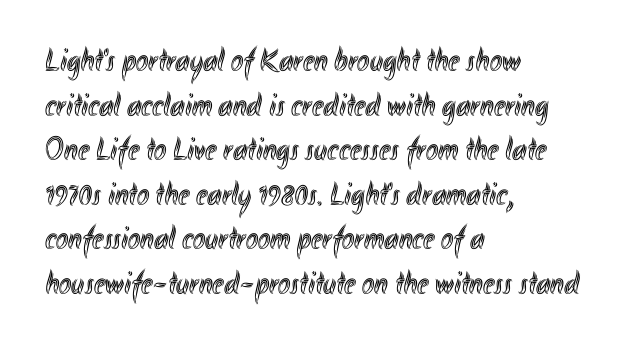
The gaps between neighbouring characters are ordinary and unremarkable. Layout note: lines flush left. Proportional: the letters do not fall into vertical columns. The space directly below the letters is spotless.
